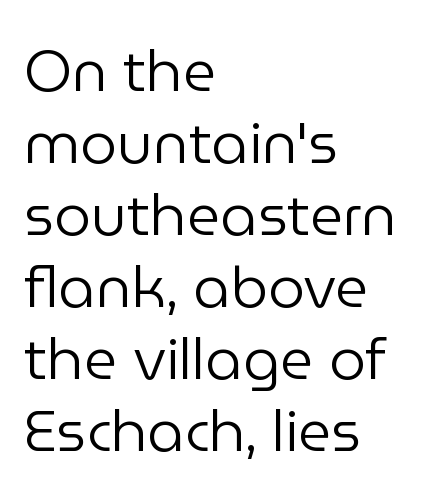
The image shows 58 px regular-weight sans-serif type, upright; set left-aligned, line spacing 1.24x, normal letter spacing, not underlined; low stroke contrast and a medium x-height.
